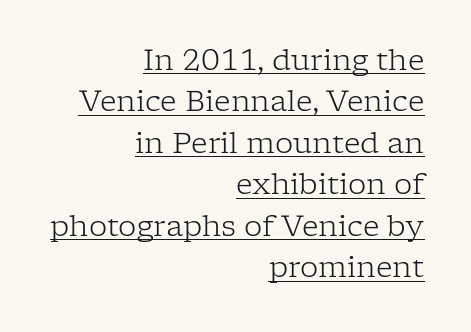
A typographer would call this underscored text. A student would call this right alignment; a typographer would say flush right, rag left. Successive baselines arrive at the customary interval. The axis of the letterforms is exactly vertical. A quiet, ordinary-to-light weight characterises the typeface. Each letter keeps its own natural width here, so spacing adapts to shape.
